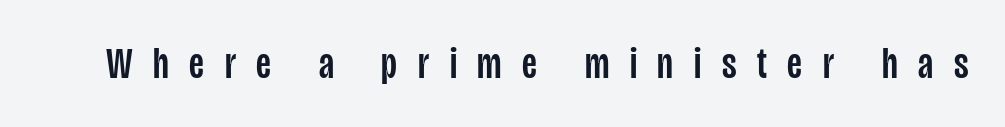
Q: Is the text italic (slanted)? A: No, it is upright.
Q: Is the typeface a serif or a sans-serif typeface? A: Sans-serif.
Q: Is the text underlined? A: No.
Q: Is the spacing between letters normal or unusually wide? A: Unusually wide.
Q: Width (condensed, normal, or wide)? A: Condensed.
Q: Stroke contrast? A: Low.
Q: x-height? A: Large.
Q: Monospaced? A: No.
